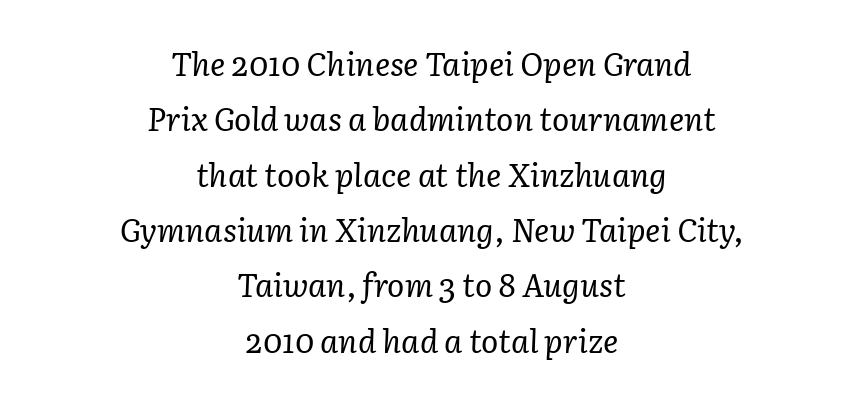
Unbolded letterforms with no extra heft. Notice how the passage keeps no hard edge, just a central spine. The passage shown is typed in a proportional face where columns would drift. Short note: letters normally spaced. I'd call this a serif setting — the letters wear small feet.
